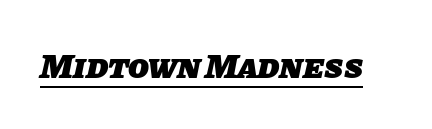
The rendering uses natural spacing where letterforms have individual widths. The letterforms sit shoulder to shoulder at normal distance. The sample's only ornament is a line tracing under the words.
